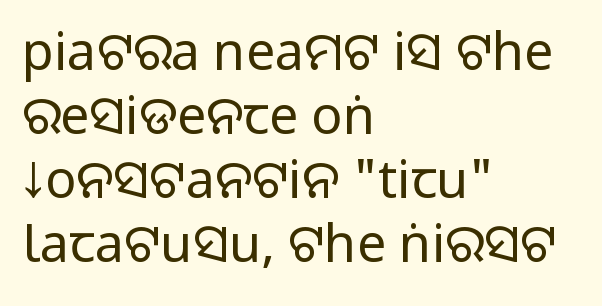
Every stem runs plumb, perpendicular to the baseline. Character widths vary here, with narrow letters taking less room than wide ones. A student would call this left alignment; a typographer would say flush left, rag right. Honestly, the letter spacing is just normal — you wouldn't notice it. The type family on display is of the sans-serif kind.
